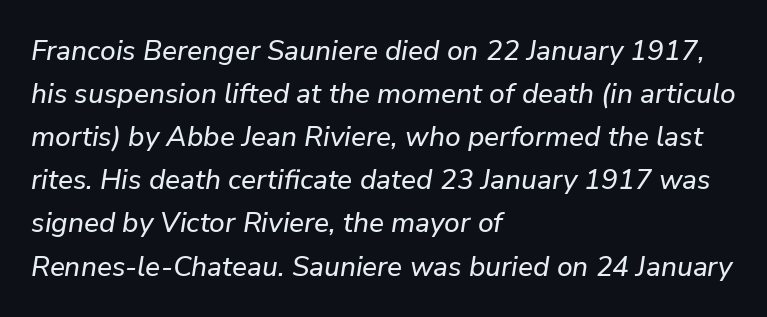
Q: Is the text italic (slanted)? A: Yes, it leans right by about 9 degrees.
Q: Is the text underlined? A: No.
Q: How is the paragraph aligned? A: Left-aligned.
Q: Is the spacing between letters normal or unusually wide? A: Normal.
Q: Is the spacing between lines tight, normal or loose? A: Normal.
Q: Width (condensed, normal, or wide)? A: Normal.
Q: Stroke contrast? A: Low.
Q: x-height? A: Medium.
Q: Monospaced? A: No.
